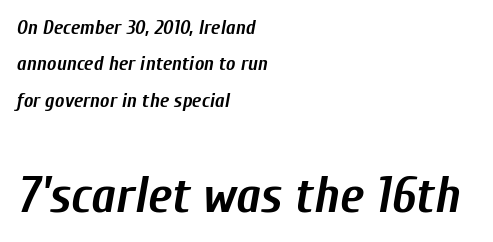
{"italic": "yes", "lean": "right", "slant_degrees": 10, "bold": "yes", "weight": "semibold", "width": "condensed", "stroke_contrast": "low", "x_height": "medium", "monospaced": "no", "underline": "no", "align": "left", "line_spacing_ratio": 1.82, "letter_spacing": "normal", "letter_spacing_em": 0.0, "larger_block": "second", "size_ratio": 2.55, "glyph_px": 51}
